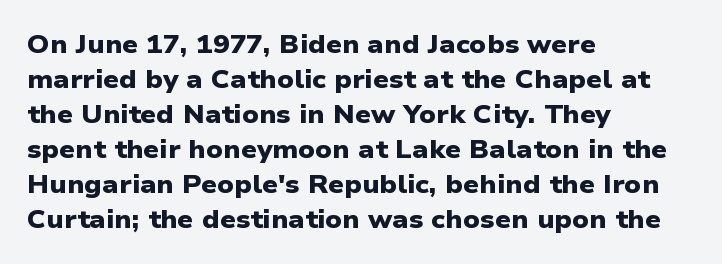
Vertically, the passage feels balanced, rows spaced as you'd expect. Each glyph is drawn with heavy, bold strokes. A classic flush-left, rag-right setting is used for this passage. The specimen omits any rule beneath the text block's lines.
